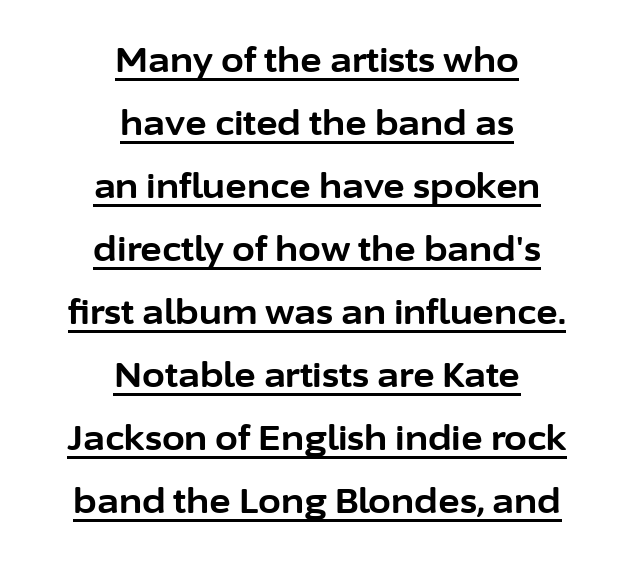
Q: Is the text bold? A: Yes.
Q: Is the text italic (slanted)? A: No, it is upright.
Q: Is the typeface a serif or a sans-serif typeface? A: Sans-serif.
Q: Is the text underlined? A: Yes.
Q: How is the paragraph aligned? A: Centered.
Q: Is the spacing between letters normal or unusually wide? A: Normal.
Q: Is the spacing between lines tight, normal or loose? A: Loose.
Q: Width (condensed, normal, or wide)? A: Normal.
Q: Stroke contrast? A: Low.
Q: x-height? A: Medium.
Q: Monospaced? A: No.
